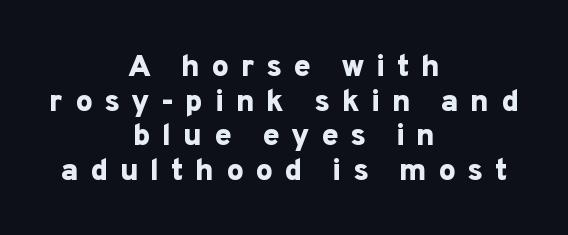
The image shows 31 px bold sans-serif type, upright; set centered, tight line spacing (1.12x), unusually wide letter spacing (+0.37 em), not underlined; low stroke contrast and a medium x-height.
